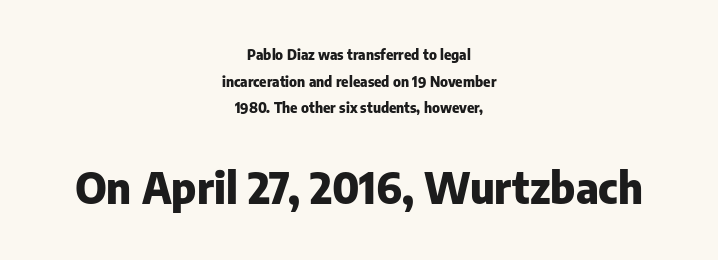
{"serif": "no", "italic": "no", "bold": "yes", "weight": "heavy", "width": "normal", "stroke_contrast": "low", "x_height": "medium", "monospaced": "no", "underline": "no", "align": "center", "line_spacing": "loose", "line_spacing_ratio": 1.9, "letter_spacing": "normal", "letter_spacing_em": 0.0, "larger_block": "second", "size_ratio": 3.07, "glyph_px": 43}
